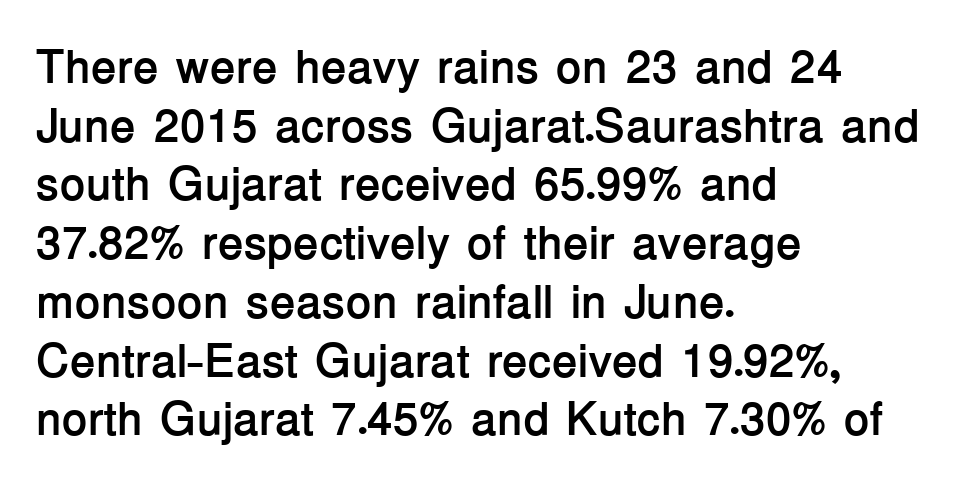
The image shows 47 px semibold sans-serif type, upright; set left-aligned, normal line spacing (1.25x), normal letter spacing, not underlined; low stroke contrast and a medium x-height.
